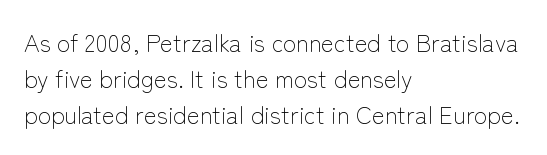
Q: Is the text bold? A: No.
Q: Is the text italic (slanted)? A: No, it is upright.
Q: Is the text underlined? A: No.
Q: How is the paragraph aligned? A: Left-aligned.
Q: Is the spacing between letters normal or unusually wide? A: Normal.
Q: Is the spacing between lines tight, normal or loose? A: Normal.
